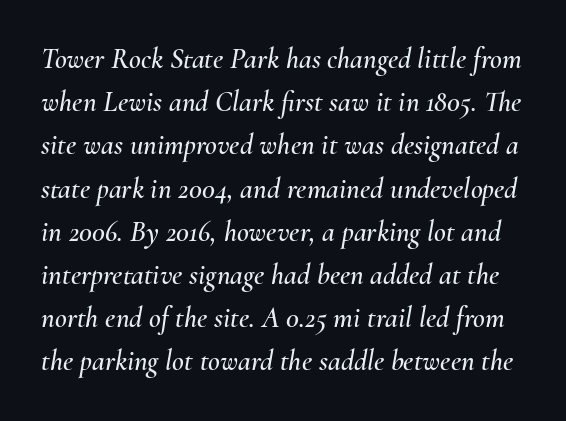
Q: Is the text italic (slanted)? A: Yes, it leans right by about 10 degrees.
Q: Is the text underlined? A: No.
Q: Is the spacing between letters normal or unusually wide? A: Normal.
Q: Is the spacing between lines tight, normal or loose? A: Normal.
Q: Width (condensed, normal, or wide)? A: Normal.
Q: Stroke contrast? A: Medium.
Q: x-height? A: Small.
Q: Monospaced? A: No.
